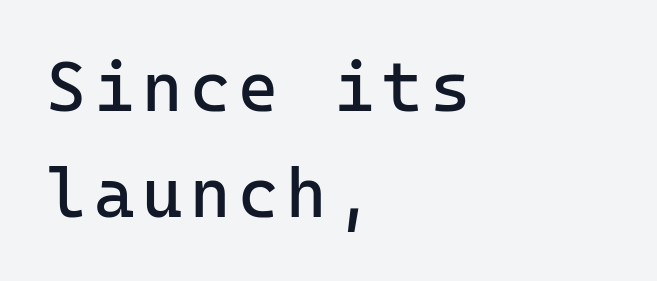
The image shows 69 px regular-weight sans-serif type, upright, monospaced; set left-aligned, normal line spacing (1.54x), not underlined; low stroke contrast and a medium x-height.
